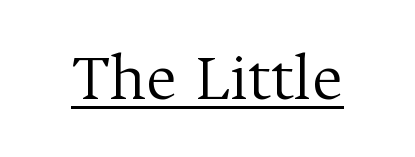
The image shows 68 px light serif type, upright; set normal letter spacing, underlined; medium stroke contrast and a medium x-height.
